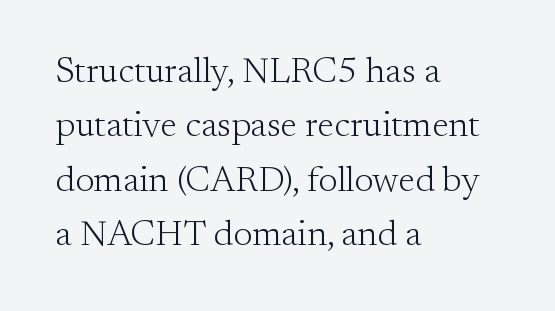
The image shows 36 px light serif type, upright; set left-aligned, normal line spacing (1.51x), normal letter spacing, not underlined; medium stroke contrast and a small x-height.
